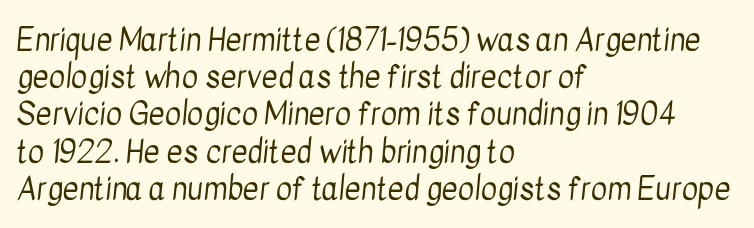
{"serif": "no", "bold": "no", "weight": "regular", "width": "condensed", "stroke_contrast": "low", "x_height": "medium", "monospaced": "no", "underline": "no", "align": "left", "line_spacing_ratio": 1.2, "letter_spacing": "normal", "letter_spacing_em": 0.0, "glyph_px": 31}
